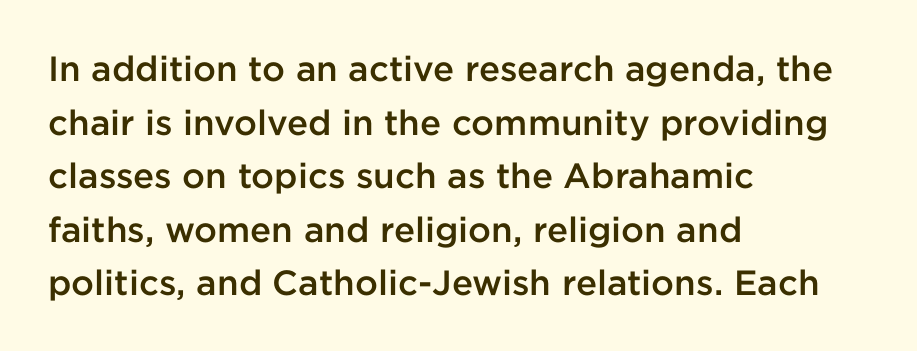
Q: Is the text bold? A: Semi-bold.
Q: Is the text italic (slanted)? A: No, it is upright.
Q: Is the typeface a serif or a sans-serif typeface? A: Sans-serif.
Q: Is the text underlined? A: No.
Q: How is the paragraph aligned? A: Left-aligned.
Q: Is the spacing between letters normal or unusually wide? A: Normal.
Q: Is the spacing between lines tight, normal or loose? A: Normal.
Q: Width (condensed, normal, or wide)? A: Normal.
Q: Stroke contrast? A: Low.
Q: x-height? A: Medium.
Q: Monospaced? A: No.
